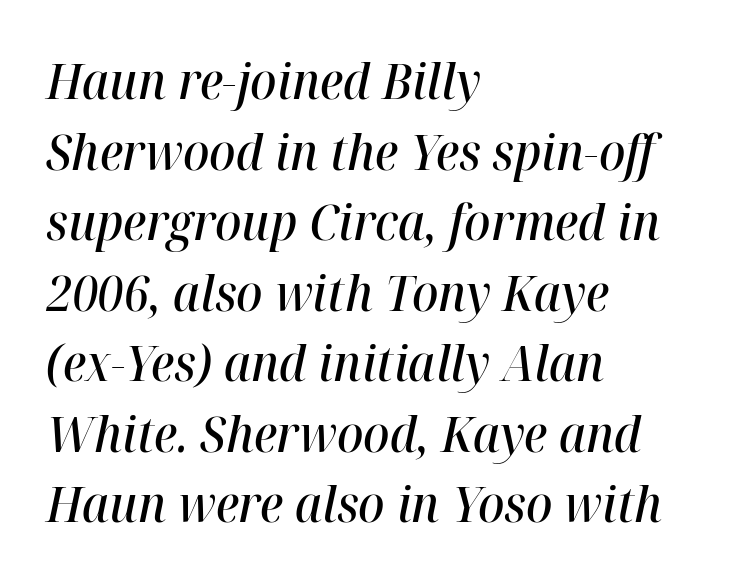
The image shows 49 px semibold type, italic (leaning right); set left-aligned, normal line spacing (1.44x), normal letter spacing, not underlined; high stroke contrast and a medium x-height.
